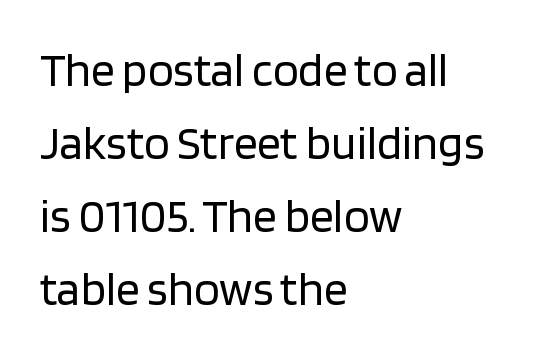
{"serif": "no", "italic": "no", "bold": "no", "weight": "regular", "width": "normal", "stroke_contrast": "low", "x_height": "large", "monospaced": "no", "underline": "no", "align": "left", "line_spacing": "normal", "line_spacing_ratio": 1.55, "letter_spacing": "normal", "letter_spacing_em": 0.0, "glyph_px": 47}
